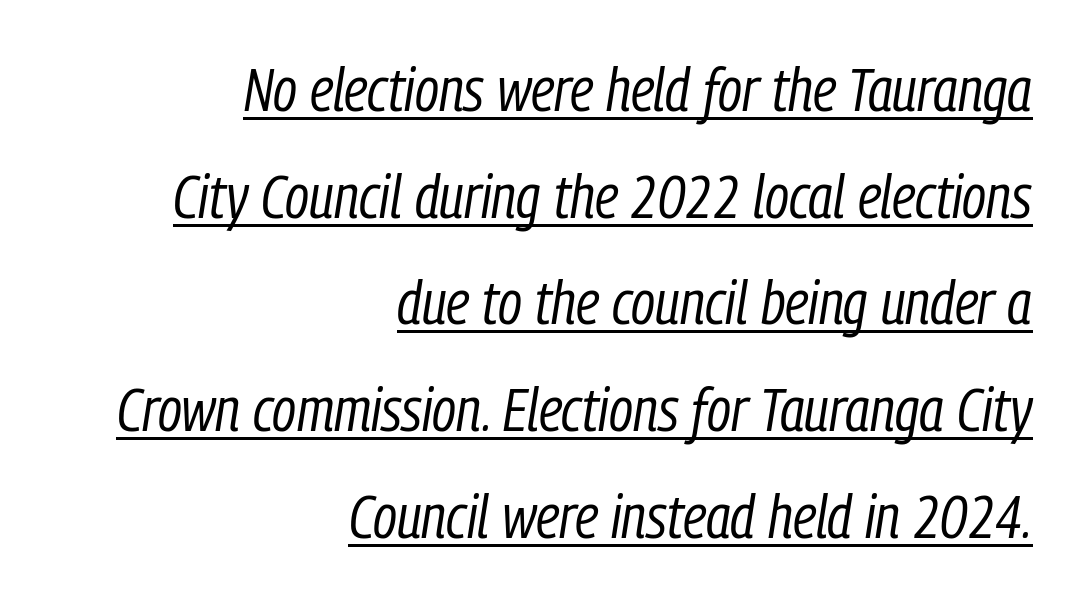
A typesetter would mark this as italic. The letterforms sit shoulder to shoulder at normal distance. Glance below the letters and you will spot a drawn line. Short and long lines alike share a common ending point at right. A typesetter would call this proportional, since set widths differ per character.
